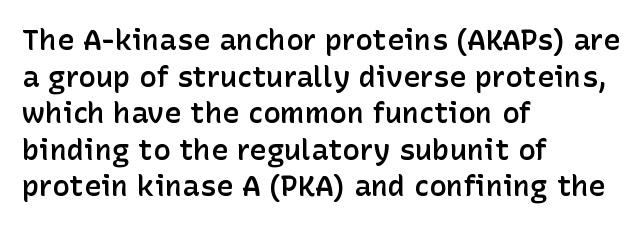
{"serif": "no", "italic": "no", "bold": "semi", "weight": "semibold", "width": "normal", "stroke_contrast": "low", "x_height": "medium", "monospaced": "no", "underline": "no", "align": "left", "line_spacing": "normal", "line_spacing_ratio": 1.26, "letter_spacing": "normal", "letter_spacing_em": 0.0, "glyph_px": 29}
